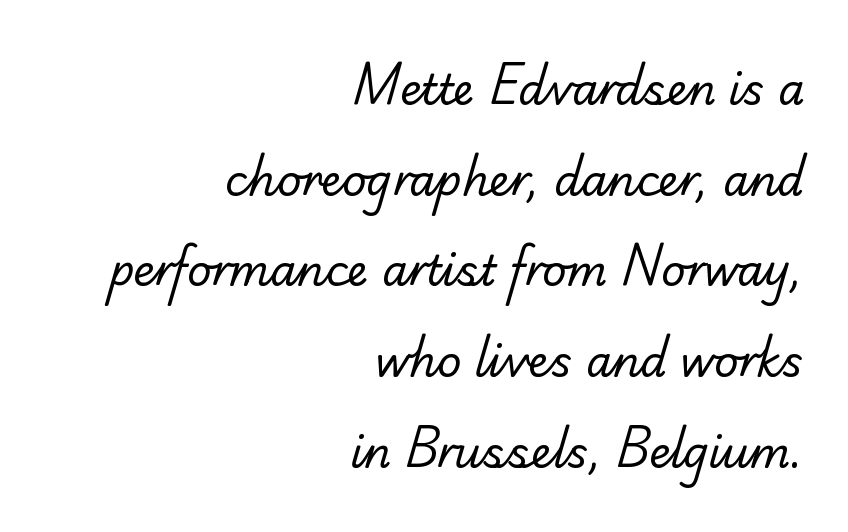
The image shows 42 px regular-weight serif type; set right-aligned, loose line spacing (2.16x), normal letter spacing, not underlined; low stroke contrast and a small x-height.
